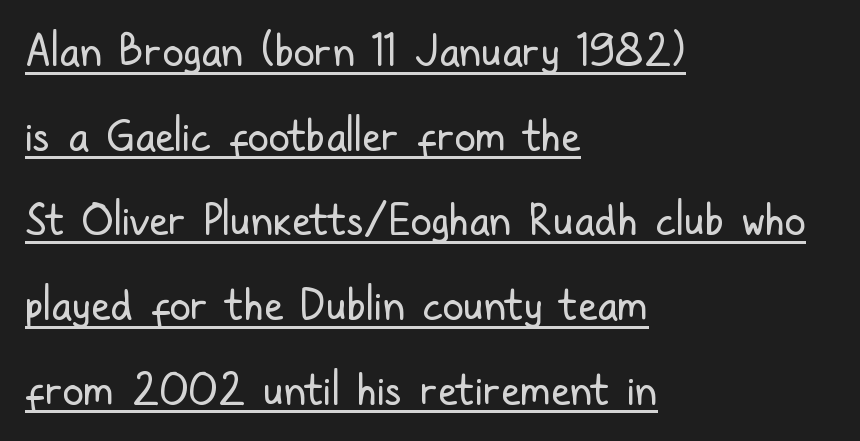
Q: Is the text bold? A: No.
Q: Is the text italic (slanted)? A: No, it is upright.
Q: Is the typeface a serif or a sans-serif typeface? A: Sans-serif.
Q: Is the text underlined? A: Yes.
Q: How is the paragraph aligned? A: Left-aligned.
Q: Is the spacing between letters normal or unusually wide? A: Normal.
Q: Is the spacing between lines tight, normal or loose? A: Loose.
Q: Width (condensed, normal, or wide)? A: Condensed.
Q: Stroke contrast? A: Low.
Q: x-height? A: Medium.
Q: Monospaced? A: No.
